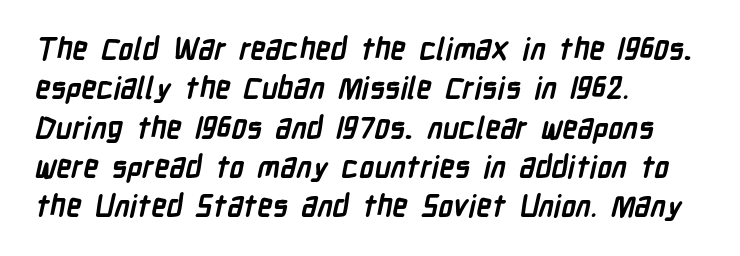
The image shows 30 px semibold, condensed sans-serif type; set left-aligned, normal line spacing (1.31x), normal letter spacing, not underlined; low stroke contrast and a medium x-height.
